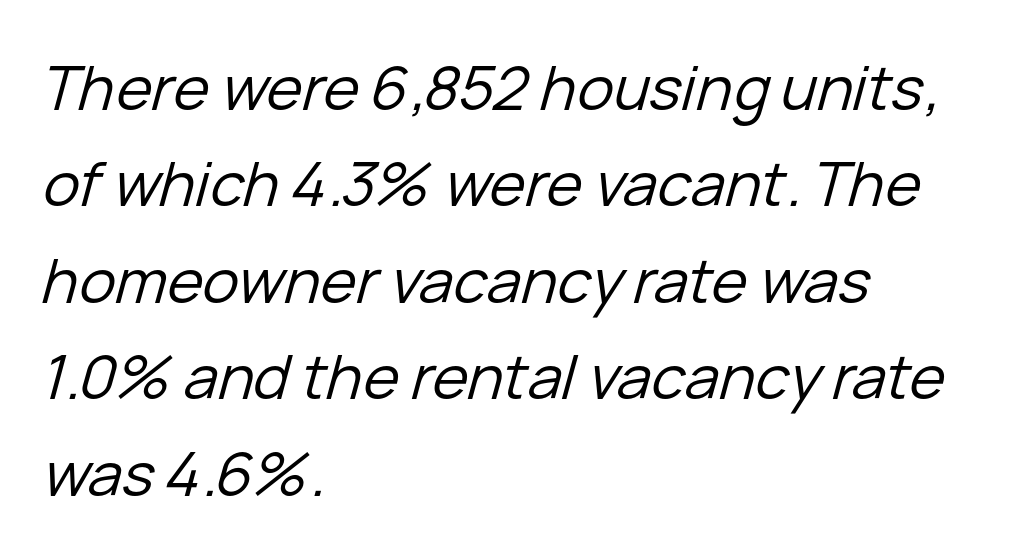
Q: Is the text bold? A: No.
Q: Is the text italic (slanted)? A: Yes, it leans right by about 15 degrees.
Q: Is the text underlined? A: No.
Q: How is the paragraph aligned? A: Left-aligned.
Q: Is the spacing between letters normal or unusually wide? A: Normal.
Q: Is the spacing between lines tight, normal or loose? A: Normal.
Q: Width (condensed, normal, or wide)? A: Normal.
Q: Stroke contrast? A: Low.
Q: x-height? A: Medium.
Q: Monospaced? A: No.
